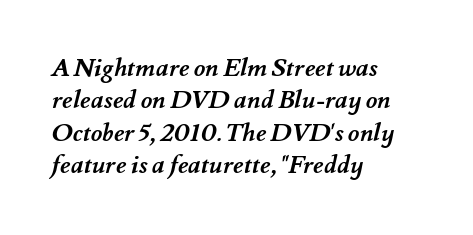
Q: Is the text bold? A: Yes.
Q: Is the text underlined? A: No.
Q: How is the paragraph aligned? A: Left-aligned.
Q: Is the spacing between letters normal or unusually wide? A: Normal.
Q: Is the spacing between lines tight, normal or loose? A: Normal.
